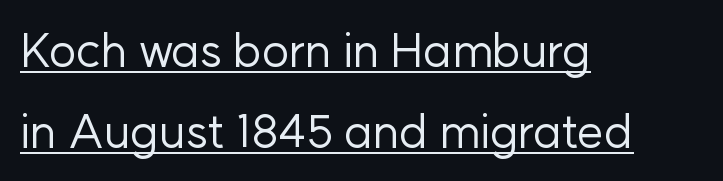
The rendering shows plain stroke endings on the letterforms — a sans-serif design. Words appear dense and cohesive because spacing is normal. Weight class: somewhere from thin through regular. Italic? Not at all — the glyphs are vertical. Leftover space on each line is placed entirely after the last word. The typesetter has applied underlining to the passage shown.
